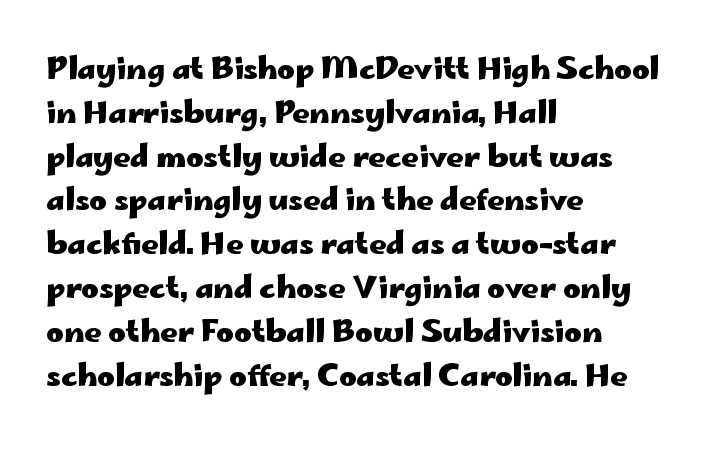
The gap between lines stays unmarked. A sans-serif font was chosen for this passage. Students, observe: this is what conventionally led text looks like. Summary of weight: heavy, a full bold. This sample uses an upright cut, with every glyph sitting square on the baseline. Words appear dense and cohesive because spacing is normal.
